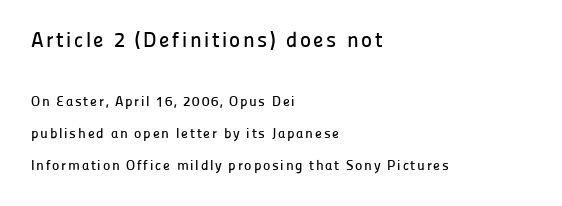
The block of text is sparse from top to bottom, with ample space between rows. The earlier block is typeset at a bigger size than the later block. Quick note: underline off. If you drew a ruler down the left edge, every line would touch it. The font's upright variant was chosen for this text.
